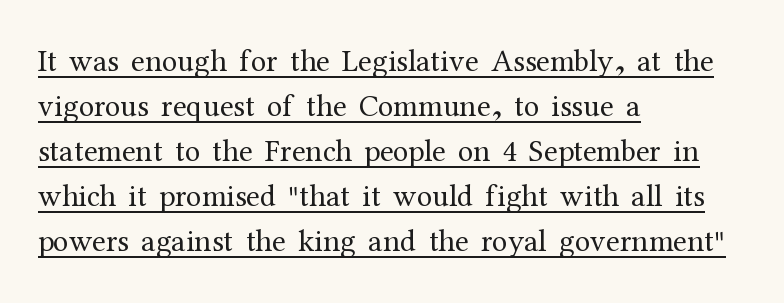
Baseline-to-baseline distance is the conventional proportion of letter height. This sample uses a serif face. Which margin do the lines hug? The left one — the right edge is uneven. Quick note: underline on. Italic? Not at all — the glyphs are vertical. Stroke mass is kept to a normal reading level or below.
